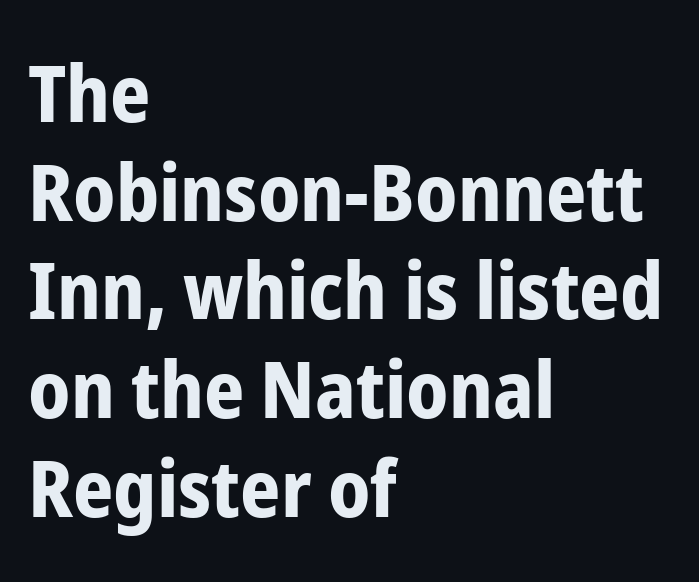
Q: Is the text bold? A: Yes.
Q: Is the text italic (slanted)? A: No, it is upright.
Q: Is the typeface a serif or a sans-serif typeface? A: Sans-serif.
Q: Is the text underlined? A: No.
Q: How is the paragraph aligned? A: Left-aligned.
Q: Is the spacing between letters normal or unusually wide? A: Normal.
Q: Is the spacing between lines tight, normal or loose? A: Normal.
Q: Width (condensed, normal, or wide)? A: Condensed.
Q: Stroke contrast? A: Low.
Q: x-height? A: Medium.
Q: Monospaced? A: No.
